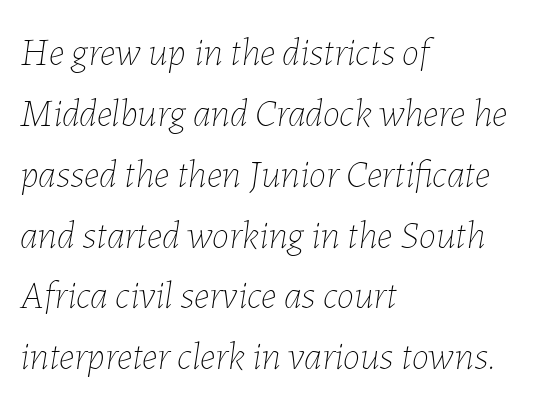
Q: Is the text bold? A: No.
Q: Is the text italic (slanted)? A: Yes, it leans right by about 7 degrees.
Q: Is the text underlined? A: No.
Q: How is the paragraph aligned? A: Left-aligned.
Q: Is the spacing between letters normal or unusually wide? A: Normal.
Q: Is the spacing between lines tight, normal or loose? A: Normal.
Q: Width (condensed, normal, or wide)? A: Normal.
Q: Stroke contrast? A: Low.
Q: x-height? A: Medium.
Q: Monospaced? A: No.
